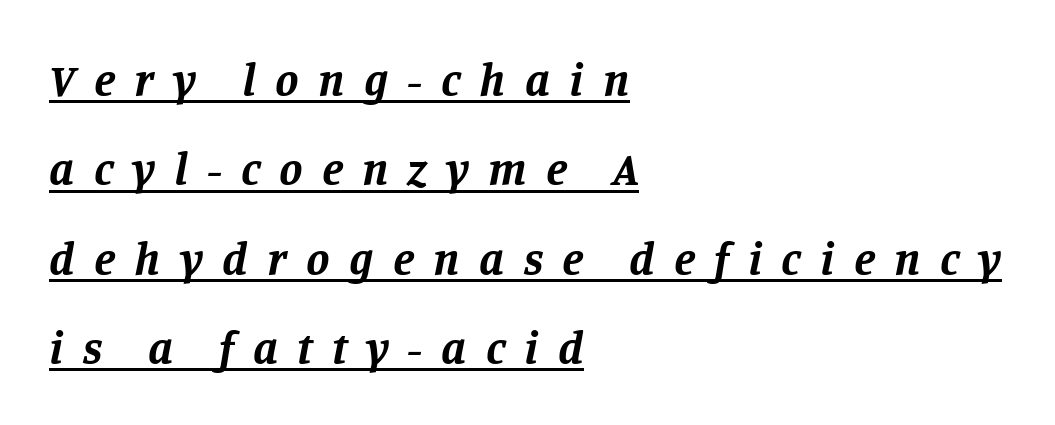
{"serif": "yes", "italic": "yes", "lean": "right", "slant_degrees": 11, "bold": "yes", "weight": "bold", "width": "normal", "stroke_contrast": "low", "x_height": "large", "monospaced": "no", "underline": "yes", "align": "left", "line_spacing": "loose", "line_spacing_ratio": 1.9, "letter_spacing": "wide", "letter_spacing_em": 0.41, "glyph_px": 47}
